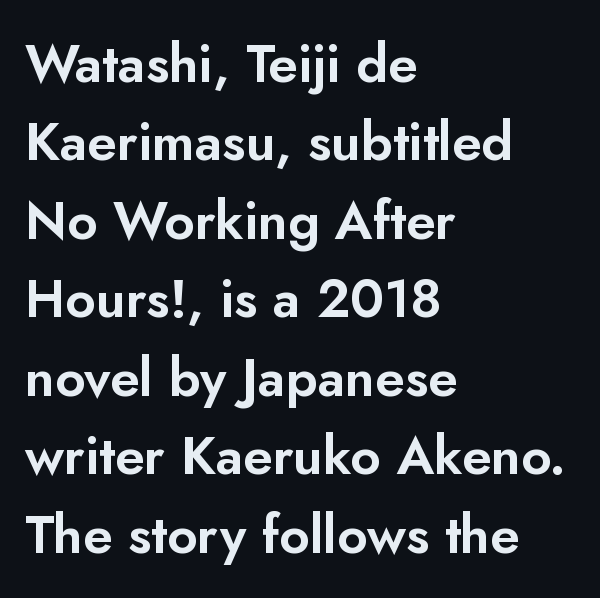
The image shows 53 px sans-serif type, upright; set left-aligned, normal line spacing (1.48x), normal letter spacing, not underlined; low stroke contrast and a small x-height.
